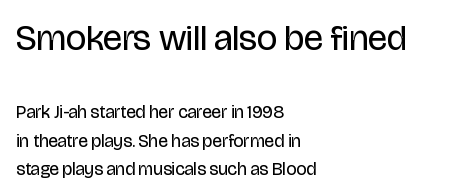
{"serif": "no", "italic": "no", "bold": "no", "weight": "regular", "width": "condensed", "stroke_contrast": "low", "x_height": "large", "monospaced": "no", "underline": "no", "align": "left", "line_spacing": "normal", "line_spacing_ratio": 1.57, "letter_spacing": "normal", "letter_spacing_em": 0.0, "larger_block": "first", "size_ratio": 2.0, "glyph_px": 36}
